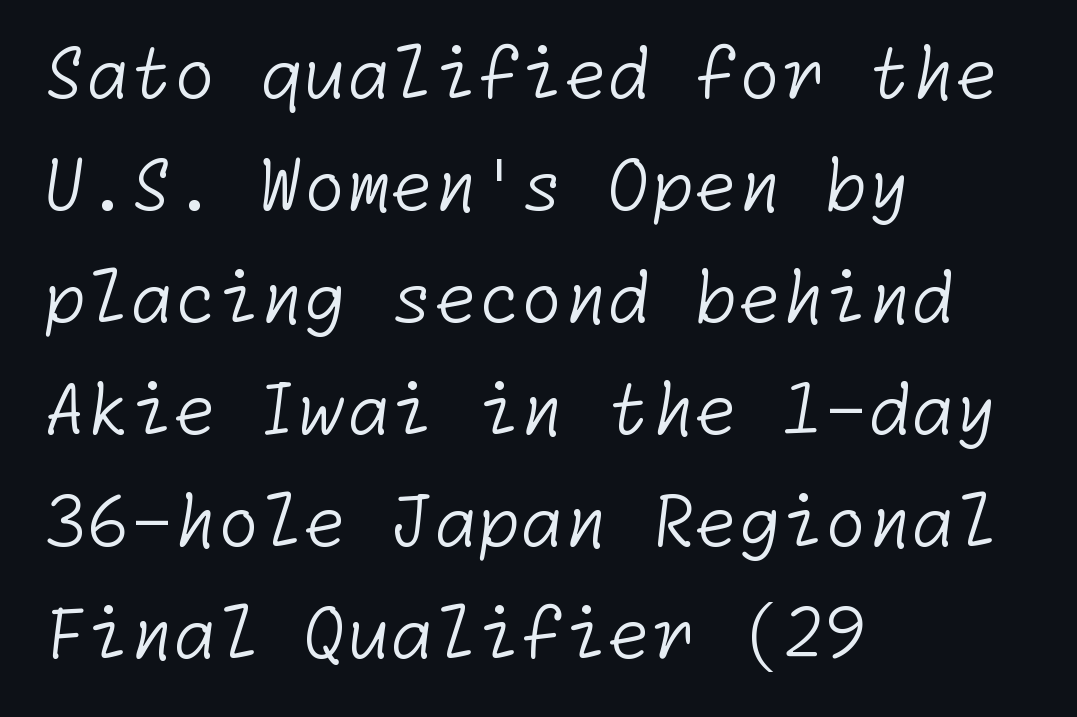
The image shows 70 px light sans-serif type; set left-aligned, normal line spacing (1.6x), normal letter spacing, not underlined; low stroke contrast and a medium x-height.
